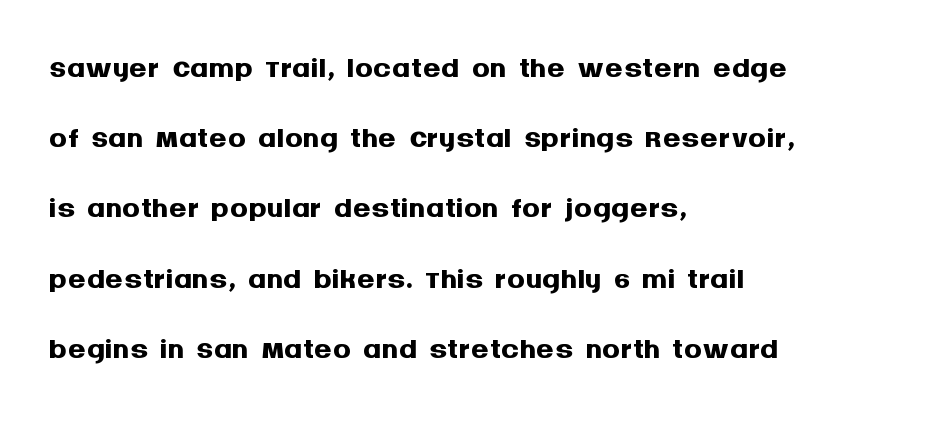
Q: Is the text bold? A: Yes.
Q: Is the text italic (slanted)? A: No, it is upright.
Q: Is the typeface a serif or a sans-serif typeface? A: Sans-serif.
Q: Is the text underlined? A: No.
Q: How is the paragraph aligned? A: Left-aligned.
Q: Is the spacing between letters normal or unusually wide? A: Normal.
Q: Is the spacing between lines tight, normal or loose? A: Normal.
Q: Width (condensed, normal, or wide)? A: Normal.
Q: Stroke contrast? A: Medium.
Q: x-height? A: Large.
Q: Monospaced? A: No.
